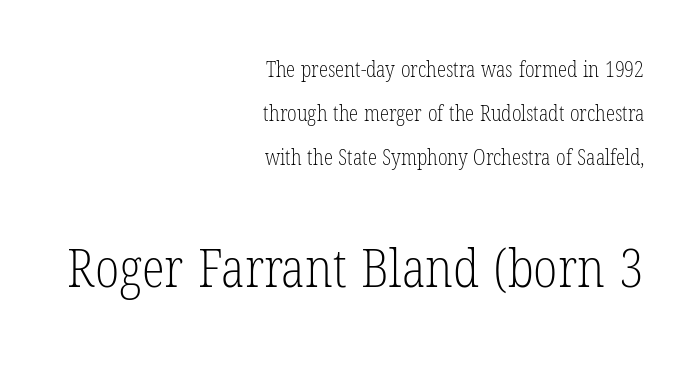
{"serif": "yes", "italic": "no", "bold": "no", "weight": "light", "width": "condensed", "stroke_contrast": "low", "x_height": "medium", "monospaced": "no", "underline": "no", "align": "right", "line_spacing": "loose", "line_spacing_ratio": 2.1, "letter_spacing": "normal", "letter_spacing_em": 0.0, "larger_block": "second", "size_ratio": 2.52, "glyph_px": 53}
